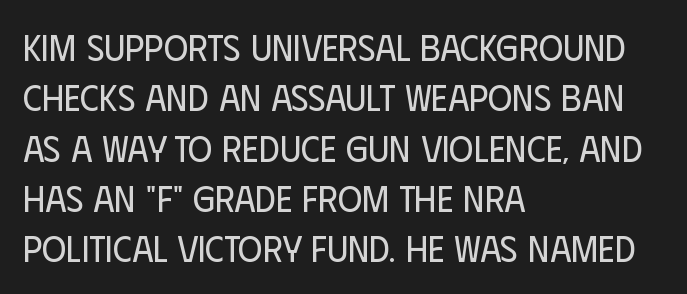
Q: Is the text bold? A: No.
Q: Is the text italic (slanted)? A: No, it is upright.
Q: Is the typeface a serif or a sans-serif typeface? A: Sans-serif.
Q: Is the text underlined? A: No.
Q: How is the paragraph aligned? A: Left-aligned.
Q: Is the spacing between letters normal or unusually wide? A: Normal.
Q: Is the spacing between lines tight, normal or loose? A: Normal.
Q: Width (condensed, normal, or wide)? A: Condensed.
Q: Stroke contrast? A: Low.
Q: x-height? A: Large.
Q: Monospaced? A: No.
